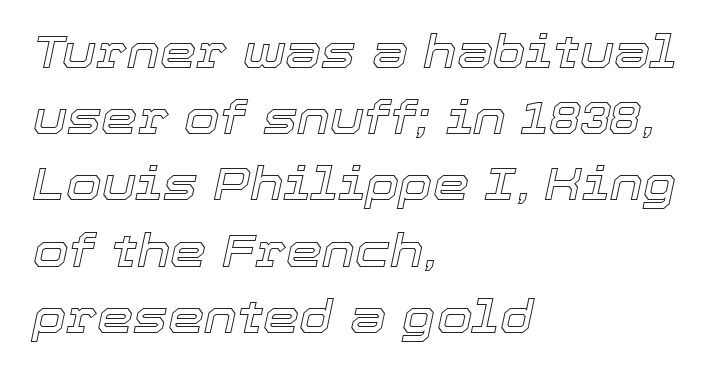
Q: Is the text italic (slanted)? A: Yes, it leans right by about 12 degrees.
Q: Is the text underlined? A: No.
Q: How is the paragraph aligned? A: Left-aligned.
Q: Is the spacing between letters normal or unusually wide? A: Normal.
Q: Is the spacing between lines tight, normal or loose? A: Normal.
Q: Width (condensed, normal, or wide)? A: Normal.
Q: x-height? A: Medium.
Q: Monospaced? A: No.
